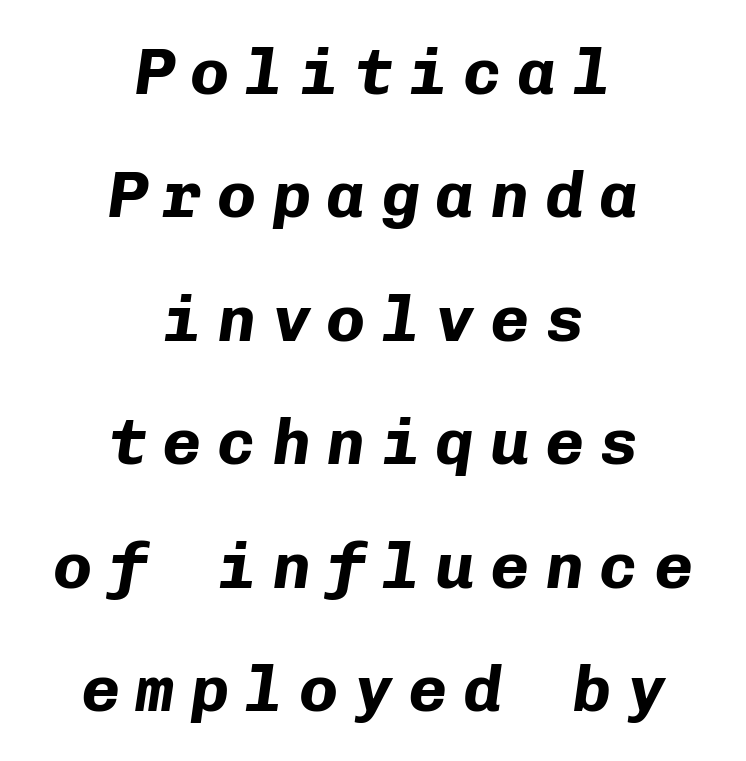
Weight check: bold — yes, fully. Compared with typical body copy, the letter spacing here is much looser. Is there much room between lines? Yes — plenty of vertical air separates them. When letters slant like this, we call the style italic. The rag falls on both sides of this text block equally. Plain, unruled lines of type.
